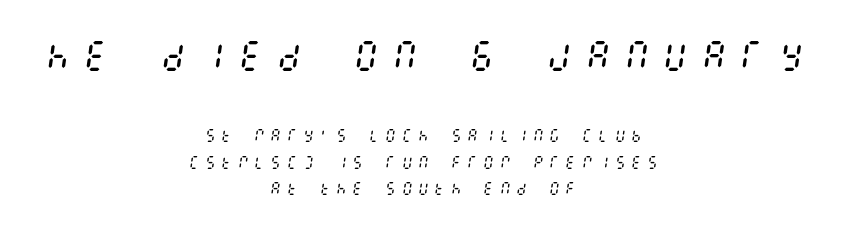
{"italic": "yes", "lean": "right", "slant_degrees": 8, "bold": "no", "weight": "regular", "width": "condensed", "stroke_contrast": "medium", "x_height": "large", "underline": "no", "align": "center", "line_spacing_ratio": 1.88, "letter_spacing": "wide", "letter_spacing_em": 0.37, "larger_block": "first", "size_ratio": 2.36, "glyph_px": 33}
